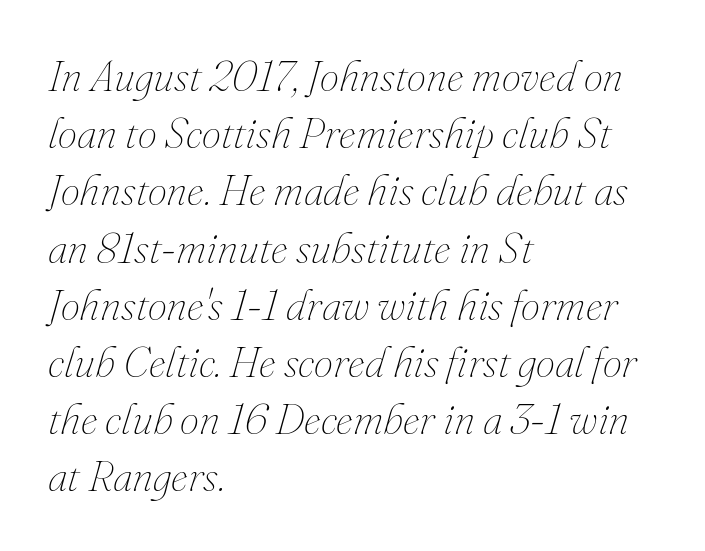
Regarding leading, the lines here are spaced in the standard way. These lines were composed using italics. Unmarked baselines from the first word to the last. How are the letters spaced? Ordinarily, with no added tracking. Here the designer chose a conventional face with non-uniform glyph widths. Unbolded letterforms with no extra heft.
